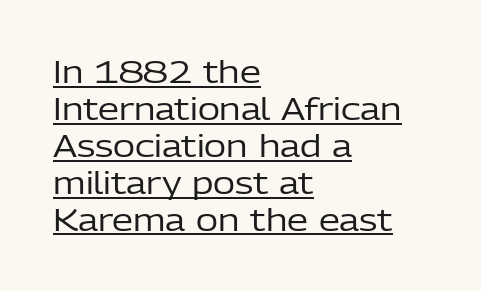
{"serif": "no", "italic": "no", "bold": "no", "weight": "regular", "width": "normal", "stroke_contrast": "low", "x_height": "medium", "monospaced": "no", "underline": "yes", "align": "left", "line_spacing_ratio": 1.23, "letter_spacing": "normal", "letter_spacing_em": 0.0, "glyph_px": 30}
